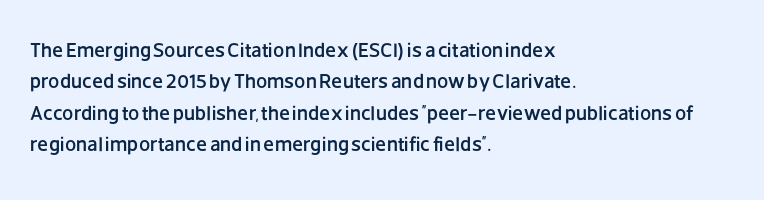
Compared with a centered layout, this one pins lines to the left instead. The space beneath each line is pristine and unruled. The passage shown stacks its lines at a standard gap. Do the letters lean? They stand straight. Spacing between characters is what you'd get straight out of the box.
